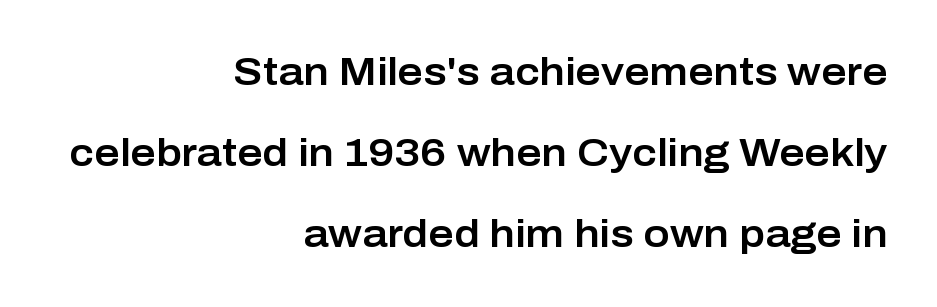
The image shows 39 px sans-serif type, upright; set right-aligned, loose line spacing (2.08x), normal letter spacing, not underlined; low stroke contrast and a medium x-height.
